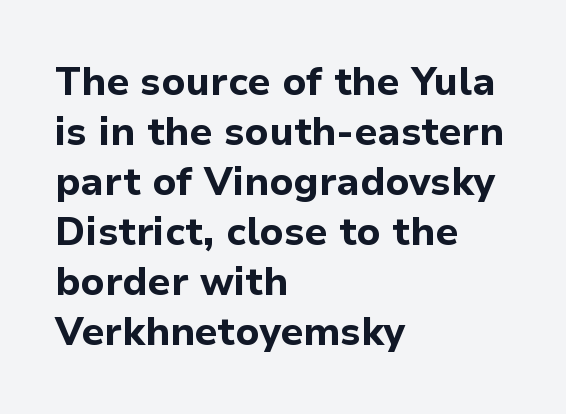
The image shows 39 px bold sans-serif type, upright; set left-aligned, normal line spacing (1.28x), normal letter spacing, not underlined; low stroke contrast and a medium x-height.
